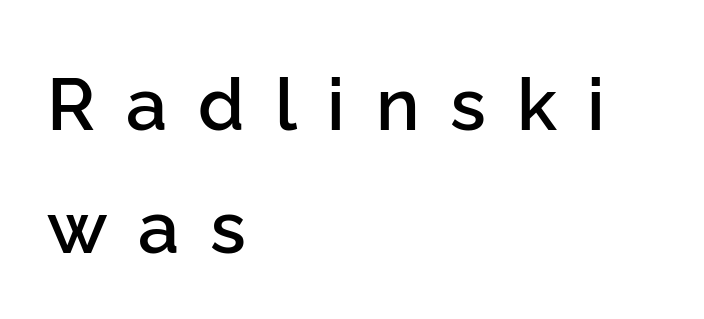
The passage shown has open, widely tracked lettering throughout. Is this a fixed-width face? No — the glyphs have proportional, varying widths. A typesetter would label this face a sans. Weight check: semibold — heavier than regular, not quite bold. Does the lettering tilt? It doesn't — this is upright.
